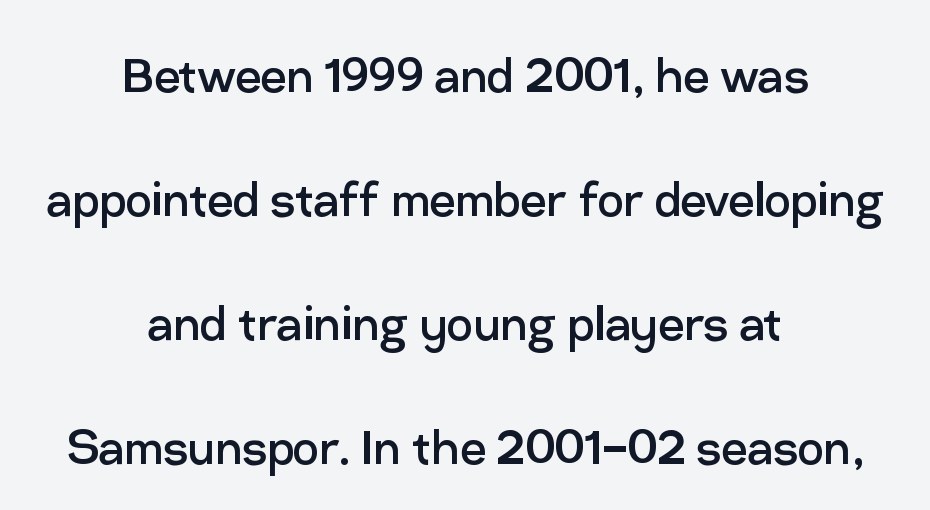
{"serif": "no", "italic": "no", "bold": "no", "weight": "regular", "width": "normal", "stroke_contrast": "low", "x_height": "medium", "monospaced": "no", "underline": "no", "align": "center", "line_spacing": "loose", "line_spacing_ratio": 2.14, "letter_spacing": "normal", "letter_spacing_em": 0.0, "glyph_px": 58}
